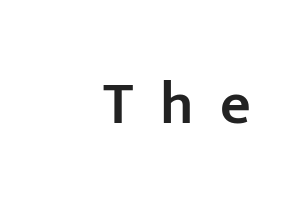
Caption: expanded tracking, letters set apart. Is this a sans? Yes — the strokes have no serifs. A typesetter would mark this as roman, not italic. Character widths vary here, with narrow letters taking less room than wide ones. Just letters on the line, the space beneath them empty. These words are printed semibold, heavier than regular yet not bold.
